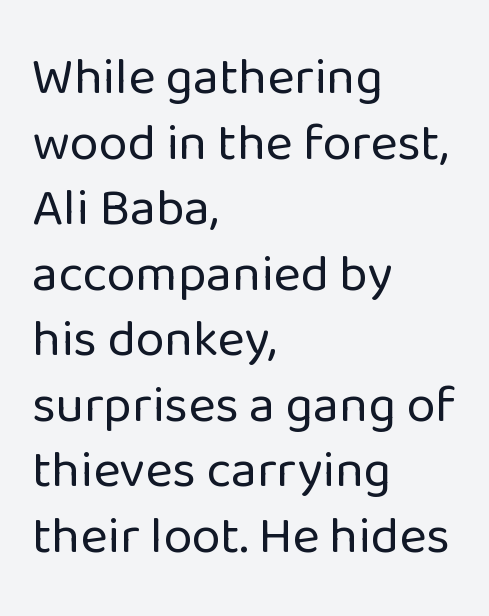
{"serif": "no", "italic": "no", "bold": "no", "weight": "regular", "width": "normal", "stroke_contrast": "low", "x_height": "medium", "monospaced": "no", "underline": "no", "align": "left", "line_spacing": "normal", "line_spacing_ratio": 1.26, "letter_spacing": "normal", "letter_spacing_em": 0.0, "glyph_px": 52}
